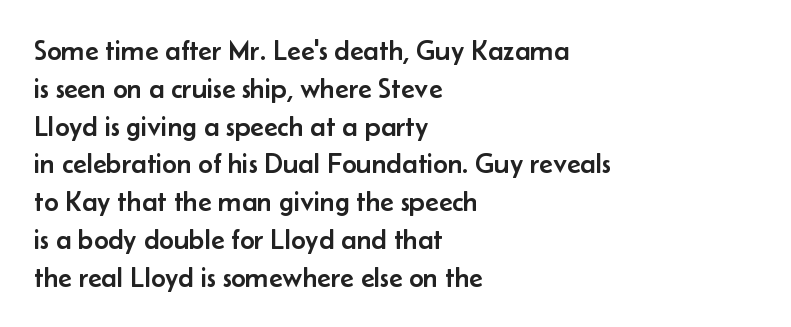
The image shows 28 px sans-serif type, upright; set left-aligned, normal line spacing (1.35x), normal letter spacing, not underlined; low stroke contrast and a small x-height.
